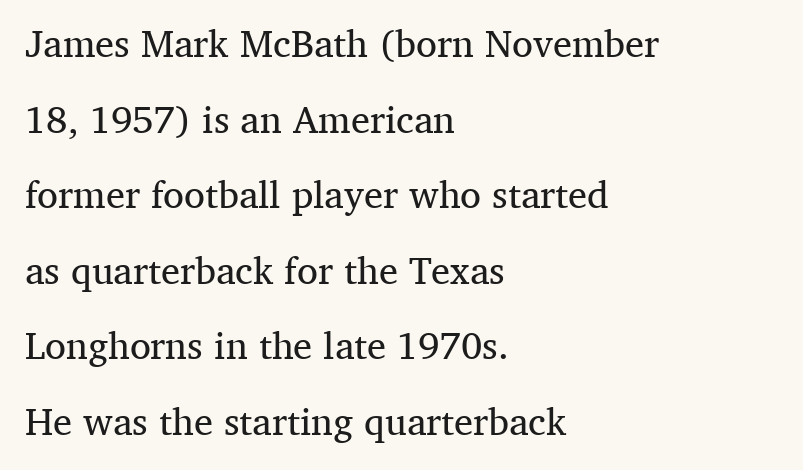
Spacing verdict: proportional, widths tailored to each character. Here the glyphs are tracked normally, forming tight word shapes. The rendering uses a large line-height, opening up the rows. The glyphs in this specimen are seriffed.
